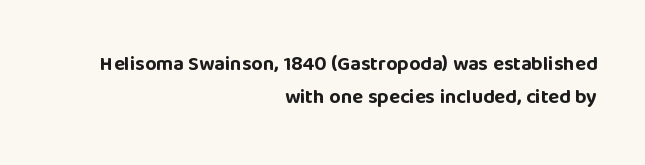
{"italic": "no", "bold": "yes", "underline": "no", "align": "right", "line_spacing": "normal", "line_spacing_ratio": 1.63, "letter_spacing": "normal", "letter_spacing_em": 0.0, "glyph_px": 20}
